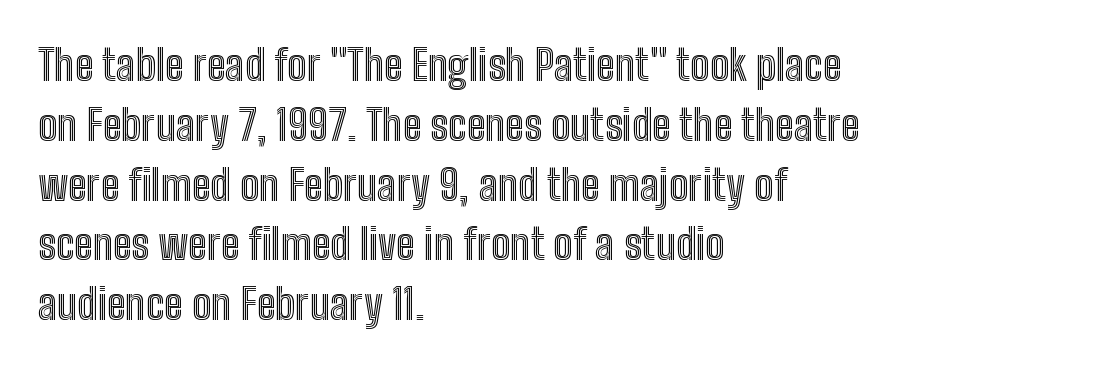
{"italic": "no", "width": "condensed", "x_height": "medium", "monospaced": "no", "underline": "no", "align": "left", "line_spacing": "normal", "line_spacing_ratio": 1.39, "letter_spacing": "normal", "letter_spacing_em": 0.0, "glyph_px": 43}
